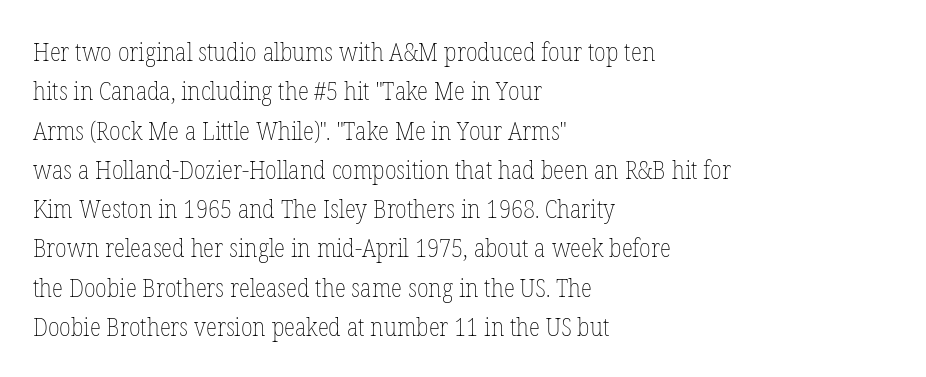
The image shows 26 px text type, upright; set left-aligned, normal line spacing (1.51x), normal letter spacing, not underlined.
